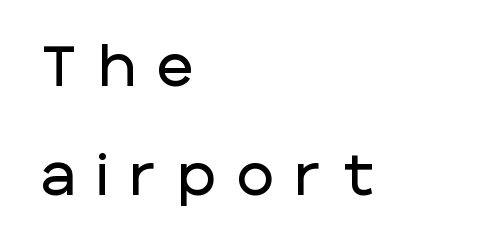
Inter-character spacing is expanded well beyond the font's built-in metrics. If you measured baseline to baseline, you'd find a long distance. The letters stand upright; this is a roman face. The string is rendered with underlining switched off. These lines are rendered in a variable-pitch font.
